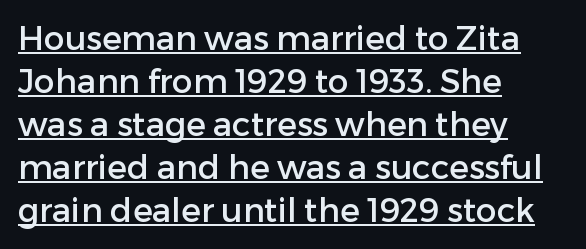
Q: Is the text italic (slanted)? A: No, it is upright.
Q: Is the typeface a serif or a sans-serif typeface? A: Sans-serif.
Q: Is the text underlined? A: Yes.
Q: How is the paragraph aligned? A: Left-aligned.
Q: Is the spacing between letters normal or unusually wide? A: Normal.
Q: Is the spacing between lines tight, normal or loose? A: Normal.
Q: Width (condensed, normal, or wide)? A: Normal.
Q: Stroke contrast? A: Low.
Q: x-height? A: Medium.
Q: Monospaced? A: No.
